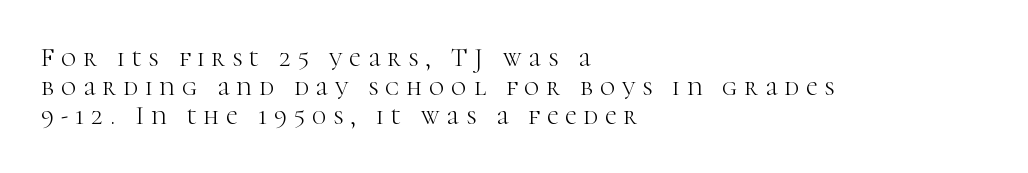
The image shows 26 px text type, upright; set left-aligned, tight line spacing (1.11x), unusually wide letter spacing (+0.27 em), not underlined.
